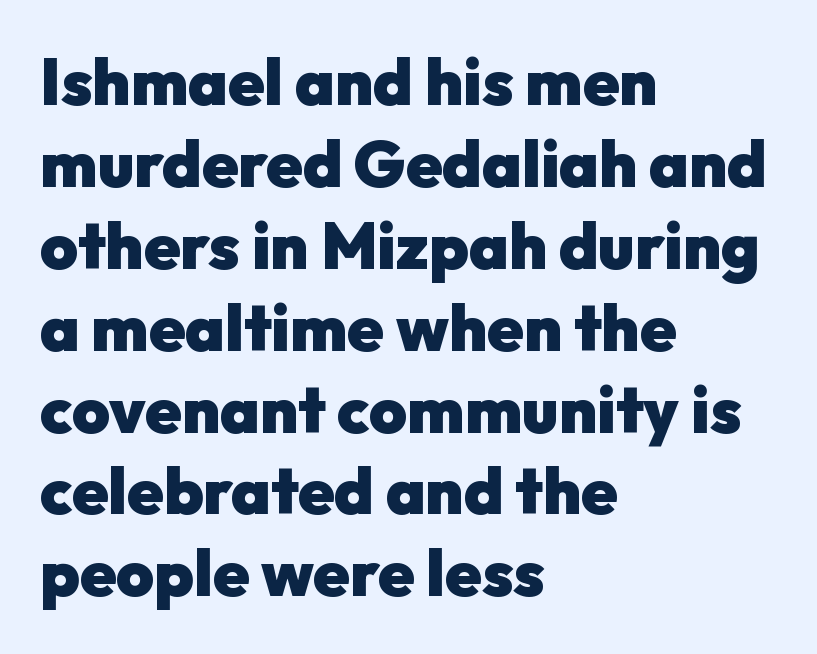
{"serif": "no", "italic": "no", "bold": "yes", "weight": "heavy", "width": "normal", "stroke_contrast": "low", "x_height": "medium", "monospaced": "no", "underline": "no", "align": "left", "line_spacing": "normal", "line_spacing_ratio": 1.26, "letter_spacing": "normal", "letter_spacing_em": 0.0, "glyph_px": 65}
